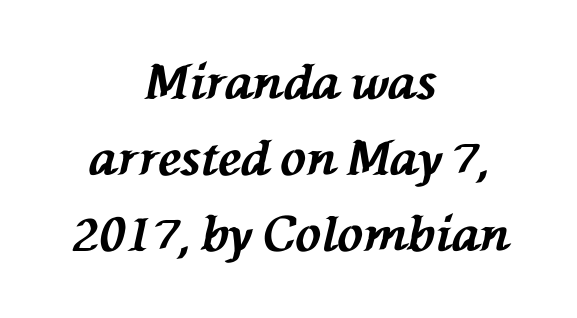
Q: Is the text bold? A: Yes.
Q: Is the text italic (slanted)? A: Yes, it leans left by about 76 degrees.
Q: Is the text underlined? A: No.
Q: How is the paragraph aligned? A: Centered.
Q: Is the spacing between letters normal or unusually wide? A: Normal.
Q: Is the spacing between lines tight, normal or loose? A: Normal.
Q: Width (condensed, normal, or wide)? A: Normal.
Q: Stroke contrast? A: Medium.
Q: x-height? A: Medium.
Q: Monospaced? A: No.
